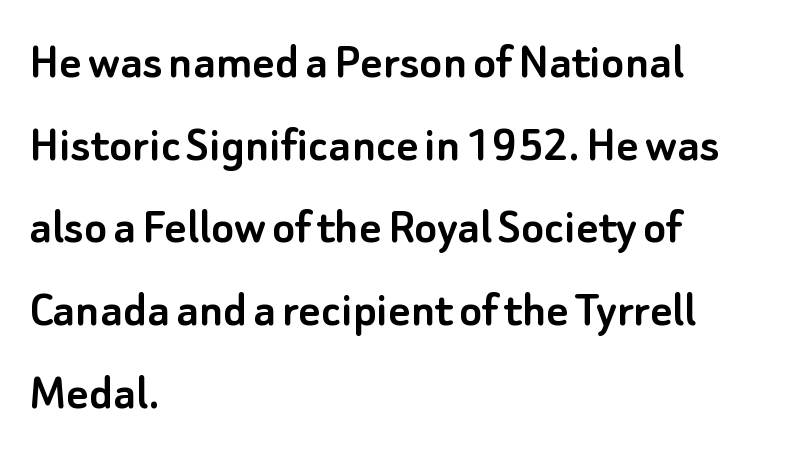
{"serif": "no", "italic": "no", "width": "normal", "stroke_contrast": "low", "x_height": "small", "monospaced": "no", "underline": "no", "align": "left", "line_spacing": "normal", "line_spacing_ratio": 1.56, "letter_spacing": "normal", "letter_spacing_em": 0.0, "glyph_px": 53}
